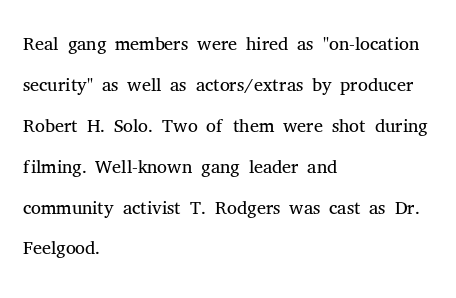
Q: Is the text bold? A: No.
Q: Is the text italic (slanted)? A: No, it is upright.
Q: Is the typeface a serif or a sans-serif typeface? A: Serif.
Q: Is the text underlined? A: No.
Q: How is the paragraph aligned? A: Left-aligned.
Q: Is the spacing between letters normal or unusually wide? A: Normal.
Q: Is the spacing between lines tight, normal or loose? A: Normal.
Q: Width (condensed, normal, or wide)? A: Normal.
Q: Stroke contrast? A: Medium.
Q: x-height? A: Medium.
Q: Monospaced? A: No.
